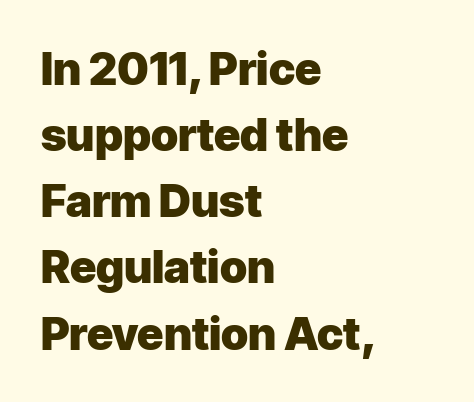
Q: Is the text bold? A: Yes.
Q: Is the text italic (slanted)? A: No, it is upright.
Q: Is the typeface a serif or a sans-serif typeface? A: Sans-serif.
Q: Is the text underlined? A: No.
Q: How is the paragraph aligned? A: Left-aligned.
Q: Is the spacing between letters normal or unusually wide? A: Normal.
Q: Is the spacing between lines tight, normal or loose? A: Normal.
Q: Width (condensed, normal, or wide)? A: Normal.
Q: Stroke contrast? A: Low.
Q: x-height? A: Medium.
Q: Monospaced? A: No.
